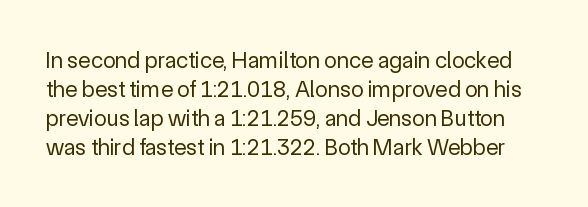
Q: Is the text bold? A: No.
Q: Is the text italic (slanted)? A: No, it is upright.
Q: Is the text underlined? A: No.
Q: Is the spacing between letters normal or unusually wide? A: Normal.
Q: Is the spacing between lines tight, normal or loose? A: Normal.
